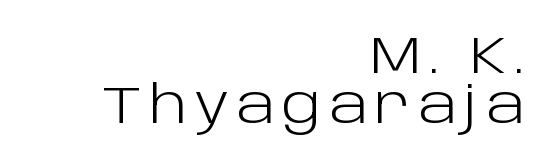
The image shows 52 px light sans-serif type, upright; set right-aligned, tight line spacing (0.97x), not underlined; low stroke contrast and a large x-height.
